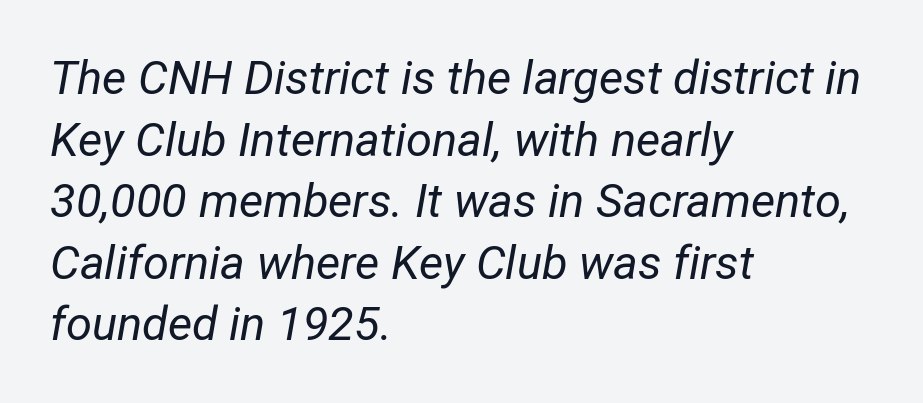
The image shows 47 px regular-weight, condensed type, italic (leaning right); set left-aligned, normal line spacing (1.31x), normal letter spacing, not underlined; low stroke contrast and a medium x-height.
